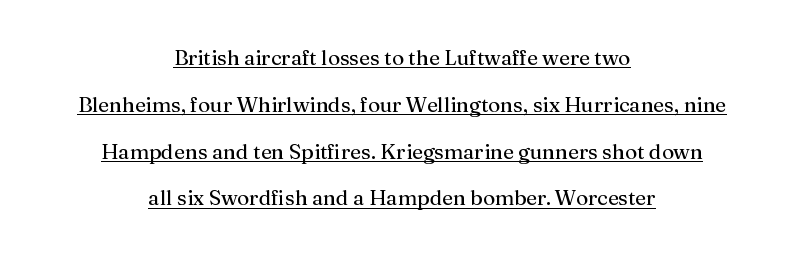
{"italic": "no", "bold": "no", "underline": "yes", "align": "center", "line_spacing": "loose", "line_spacing_ratio": 2.23, "letter_spacing": "normal", "letter_spacing_em": 0.0, "glyph_px": 21}
